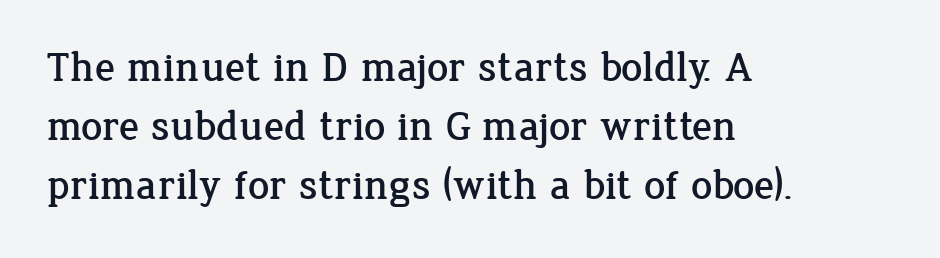
The image shows 42 px serif type, upright; set left-aligned, normal line spacing (1.41x), normal letter spacing, not underlined; low stroke contrast and a medium x-height.
